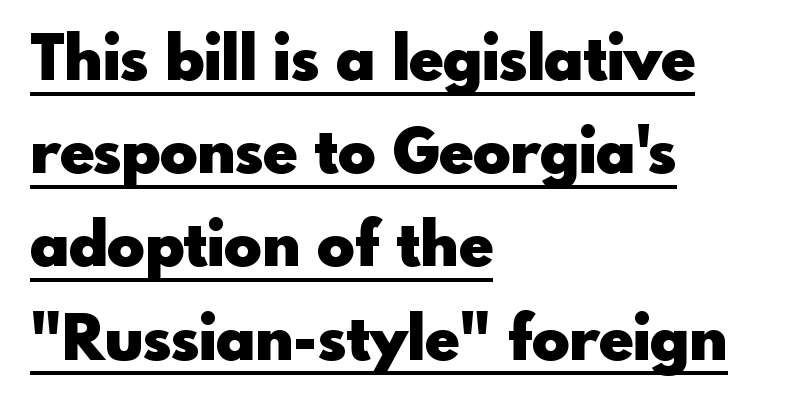
The image shows 63 px heavy sans-serif type, upright; set left-aligned, normal line spacing (1.48x), normal letter spacing, underlined; a small x-height.
